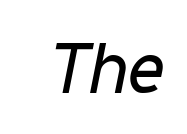
{"italic": "yes", "lean": "right", "slant_degrees": 11, "bold": "no", "weight": "regular", "width": "condensed", "stroke_contrast": "low", "x_height": "medium", "monospaced": "no", "underline": "no", "letter_spacing": "normal", "letter_spacing_em": 0.0, "glyph_px": 71}
